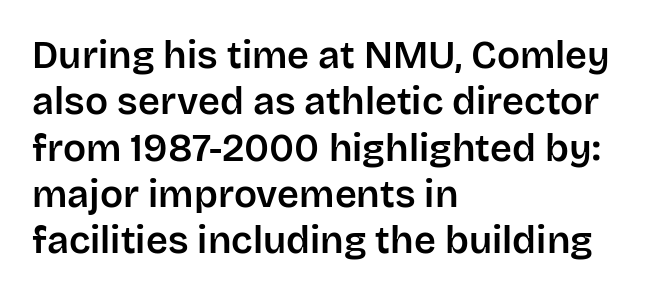
Varying glyph widths throughout — classic text-font behaviour. What stands out about the letter spacing? Nothing — it is the standard amount. Characters remain perfectly vertical along every line. The paragraph shown leans on its left margin. Plain, unruled lines of type. The rendering shows plain stroke endings on the letterforms — a sans-serif design.
